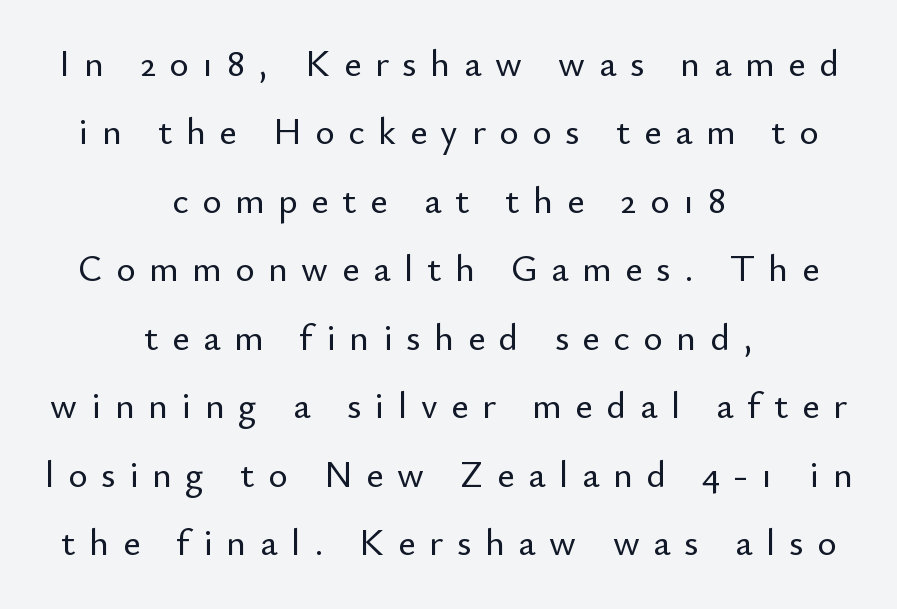
In terms of letterspacing, this is a distinctly airy, spread setting. The lines in this sample share a center point and differ in where they start and stop. Character widths vary here, with narrow letters taking less room than wide ones. Rule under the text: the space is simply empty. Does the type have serifs? No, each stem ends abruptly.
